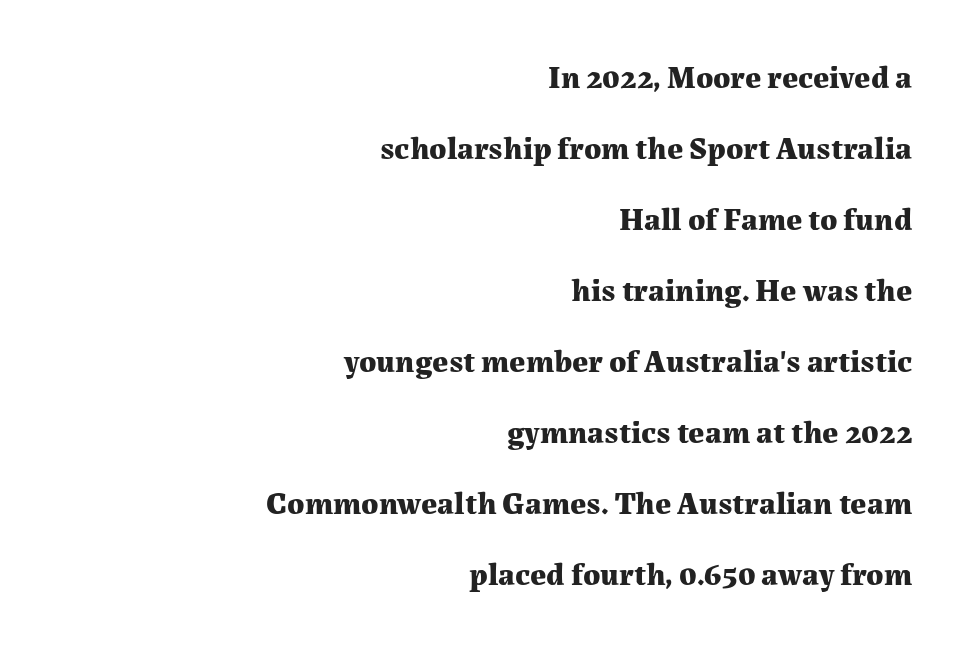
The image shows 32 px bold serif type, upright; set right-aligned, loose line spacing (2.22x), normal letter spacing, not underlined; medium stroke contrast and a medium x-height.
